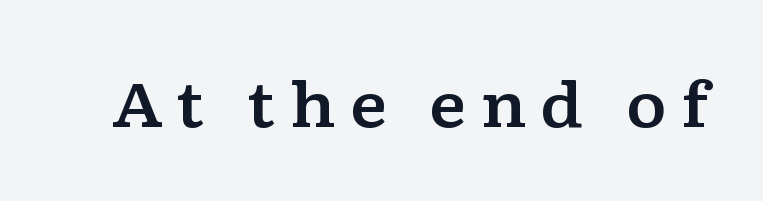
The image shows 62 px wide serif type, upright; set unusually wide letter spacing (+0.22 em), not underlined; low stroke contrast and a medium x-height.
